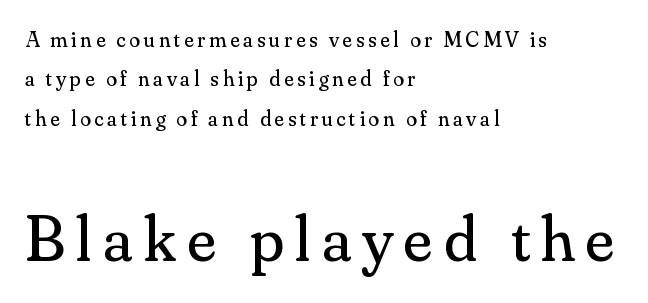
The image shows 66 px regular-weight serif type, upright; set left-aligned, line spacing 1.79x, not underlined; the second (bottom) block is 3.0x larger; medium stroke contrast and a small x-height.
